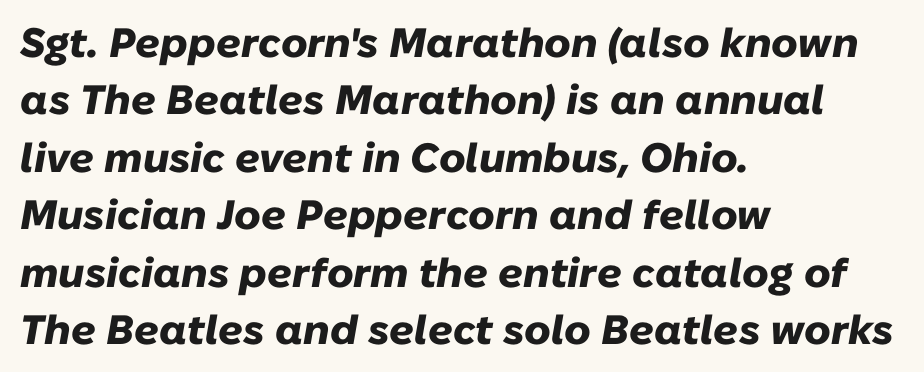
Summary of vertical rhythm: regular, with standard interline spacing. The passage shown is typed in a proportional face where columns would drift. If you drew a line through each stem, it would be angled. The passage shown is not underscored anywhere. Heavy-handed strokes throughout: this text is bold. Look at the tracking — it's just the regular setting, nothing added.
